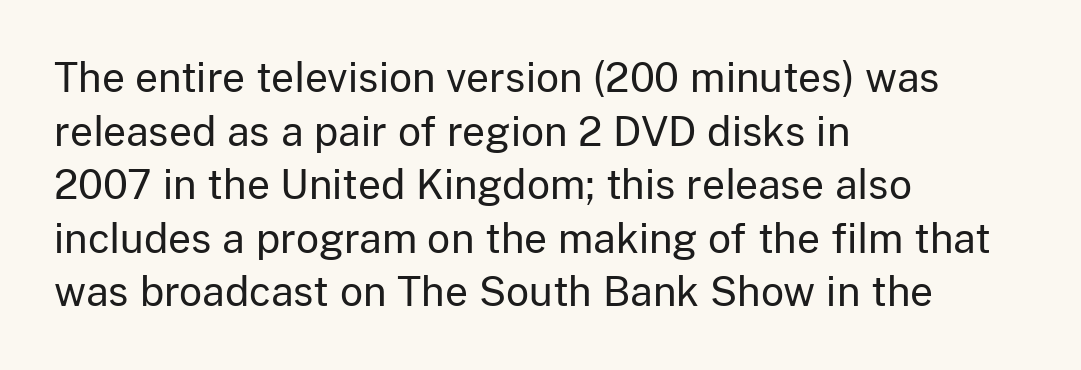
The image shows 40 px regular-weight sans-serif type, upright; set left-aligned, normal line spacing (1.34x), normal letter spacing, not underlined; low stroke contrast and a medium x-height.
